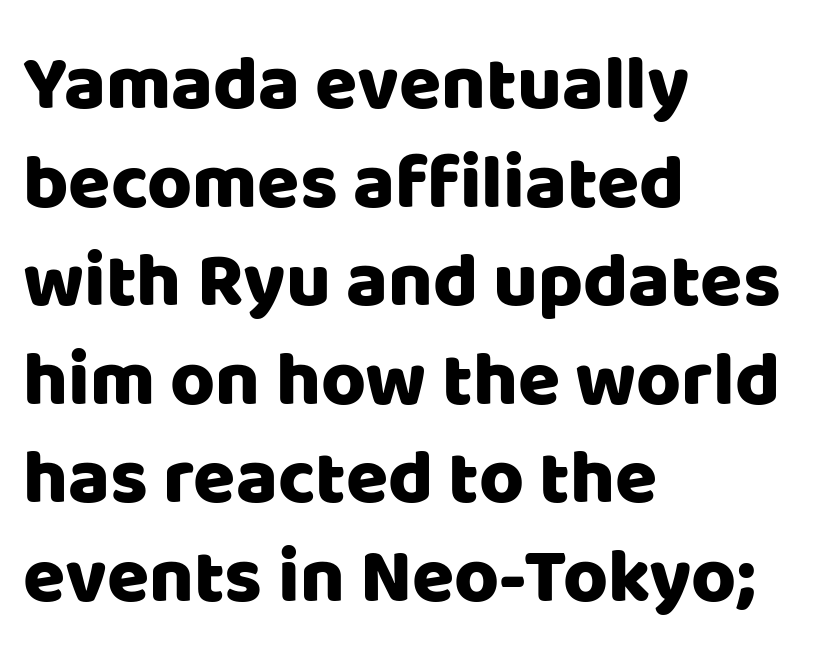
How are the letters spaced? Ordinarily, with no added tracking. Rows of type keep a routine distance in the vertical direction. Do the characters align in a grid? No, the font is proportional. Type without underlining. The lines are quadded left.
